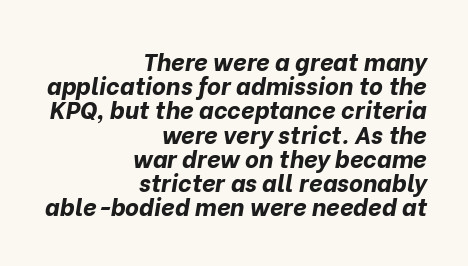
Q: Is the text bold? A: Yes.
Q: Is the text italic (slanted)? A: Yes, it leans right by about 10 degrees.
Q: Is the text underlined? A: No.
Q: How is the paragraph aligned? A: Right-aligned.
Q: Is the spacing between letters normal or unusually wide? A: Normal.
Q: Is the spacing between lines tight, normal or loose? A: Tight.
